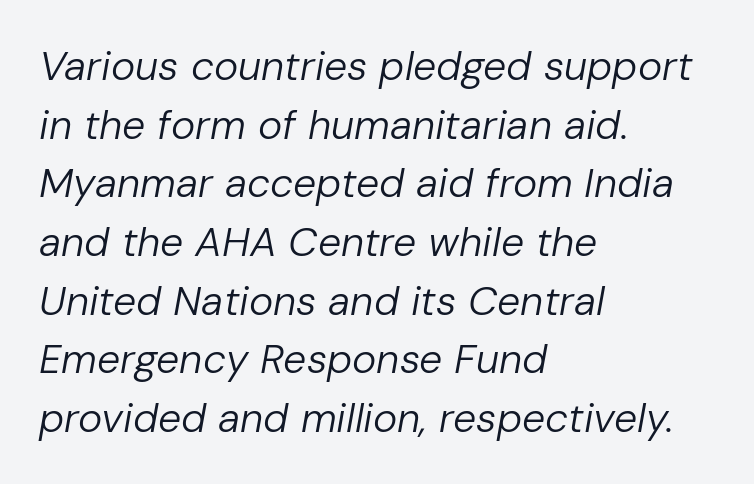
The rag falls on the right side of this text block. The passage shown is not bold in any degree. The letterforms sit shoulder to shoulder at normal distance. The lines sit at an ordinary, default distance from one another. These lines are rendered in a variable-pitch font.
